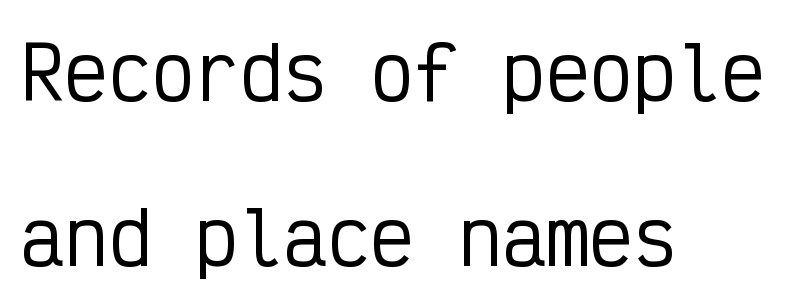
Q: Is the text italic (slanted)? A: No, it is upright.
Q: Is the typeface a serif or a sans-serif typeface? A: Sans-serif.
Q: Is the text underlined? A: No.
Q: How is the paragraph aligned? A: Left-aligned.
Q: Is the spacing between letters normal or unusually wide? A: Normal.
Q: Is the spacing between lines tight, normal or loose? A: Loose.
Q: Width (condensed, normal, or wide)? A: Condensed.
Q: Stroke contrast? A: Low.
Q: x-height? A: Medium.
Q: Monospaced? A: Yes.
